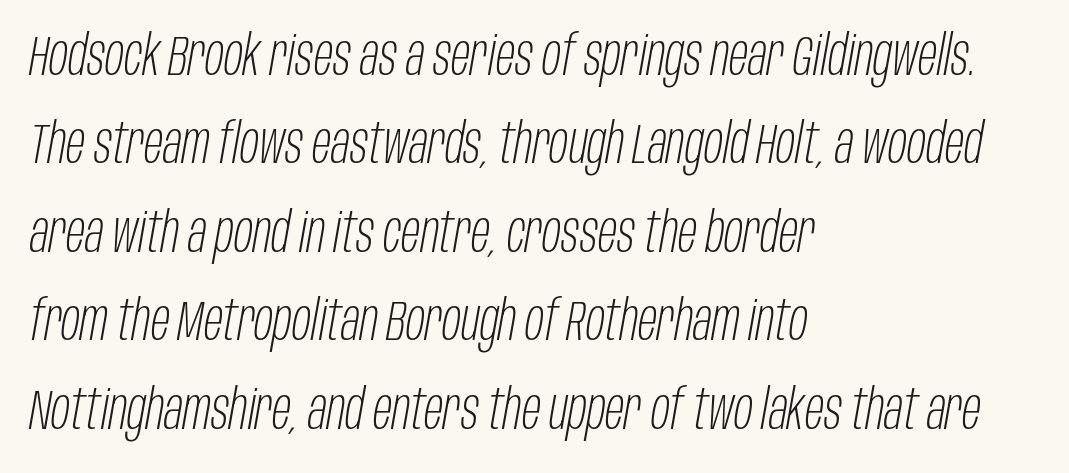
{"italic": "yes", "lean": "right", "slant_degrees": 10, "bold": "no", "weight": "light", "width": "condensed", "stroke_contrast": "low", "x_height": "large", "monospaced": "no", "underline": "no", "align": "left", "line_spacing": "normal", "line_spacing_ratio": 1.58, "letter_spacing": "normal", "letter_spacing_em": 0.0, "glyph_px": 56}
